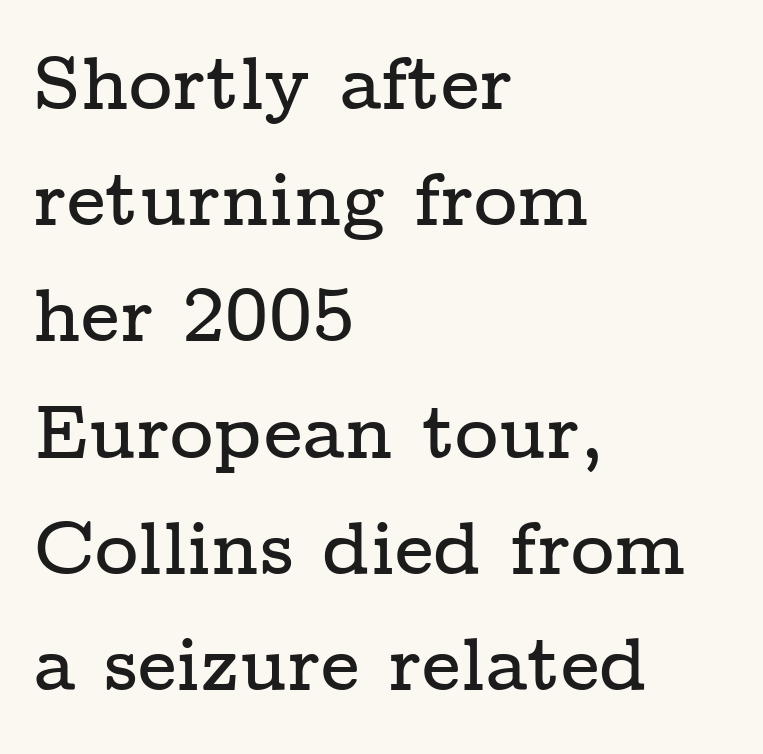
The image shows 75 px wide serif type, upright; set left-aligned, normal line spacing (1.55x), normal letter spacing, not underlined; low stroke contrast and a medium x-height.
